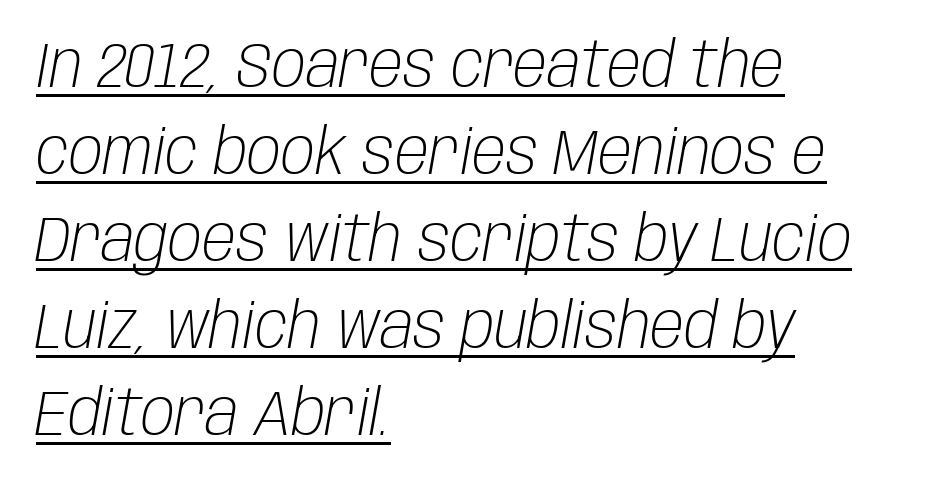
The image shows 63 px light, condensed type, italic (leaning right); set left-aligned, normal line spacing (1.38x), normal letter spacing, underlined; low stroke contrast and a large x-height.
